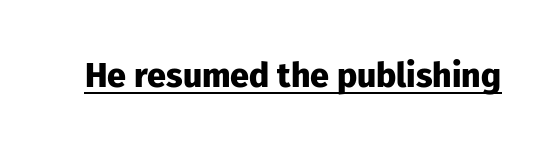
The image shows 34 px heavy sans-serif type, upright; set normal letter spacing, underlined; low stroke contrast and a medium x-height.
